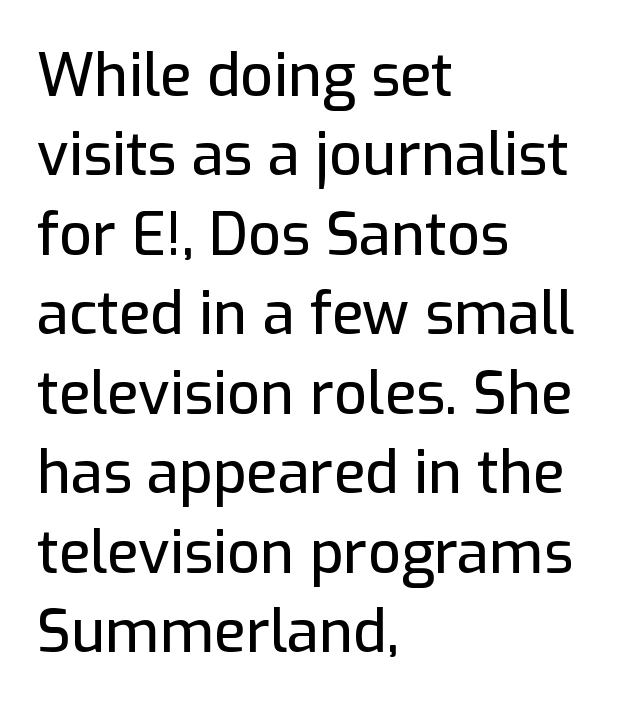
The image shows 58 px sans-serif type, upright; set left-aligned, normal line spacing (1.37x), normal letter spacing, not underlined; low stroke contrast and a medium x-height.
